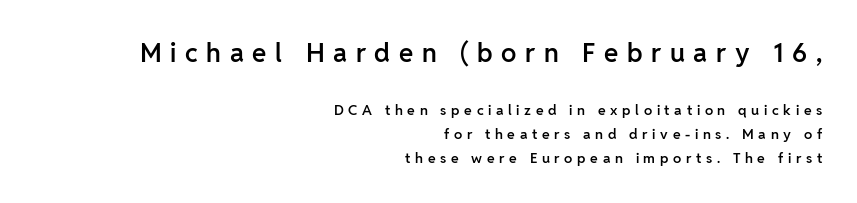
Q: Is the text bold? A: Semi-bold.
Q: Is the text italic (slanted)? A: No, it is upright.
Q: Is the text underlined? A: No.
Q: How is the paragraph aligned? A: Right-aligned.
Q: Is the spacing between letters normal or unusually wide? A: Unusually wide.
Q: Is the spacing between lines tight, normal or loose? A: Normal.
Q: Which block of text is set in a larger size, the first (top) or the second (bottom)? A: The first (top) one.
